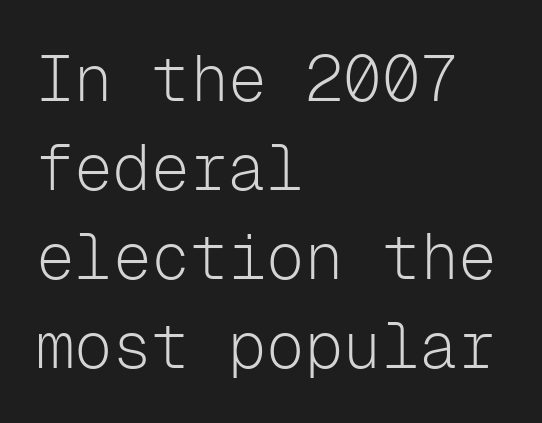
{"serif": "no", "italic": "no", "bold": "no", "weight": "light", "width": "normal", "stroke_contrast": "low", "x_height": "medium", "monospaced": "yes", "underline": "no", "align": "left", "line_spacing": "normal", "line_spacing_ratio": 1.39, "letter_spacing": "normal", "letter_spacing_em": 0.0, "glyph_px": 64}
